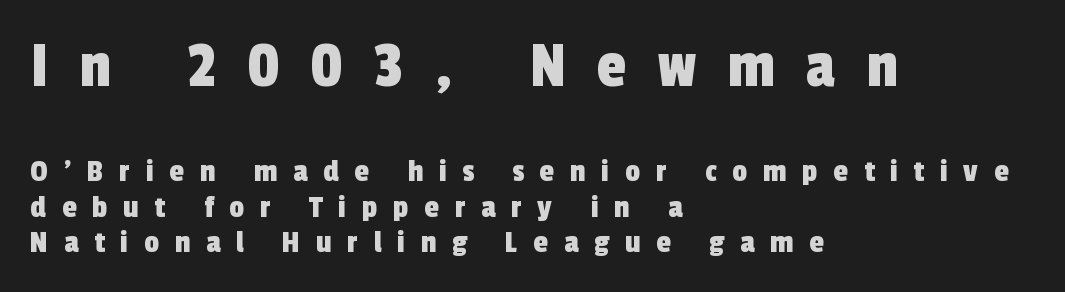
Q: Is the typeface a serif or a sans-serif typeface? A: Sans-serif.
Q: Is the text underlined? A: No.
Q: How is the paragraph aligned? A: Left-aligned.
Q: Is the spacing between letters normal or unusually wide? A: Unusually wide.
Q: Is the spacing between lines tight, normal or loose? A: Tight.
Q: Which block of text is set in a larger size, the first (top) or the second (bottom)? A: The first (top) one.
Q: Width (condensed, normal, or wide)? A: Condensed.
Q: x-height? A: Medium.
Q: Monospaced? A: No.
